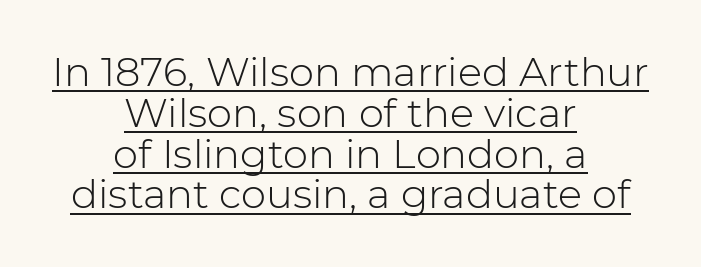
{"serif": "no", "italic": "no", "bold": "no", "weight": "light", "width": "normal", "stroke_contrast": "low", "x_height": "medium", "monospaced": "no", "underline": "yes", "align": "center", "line_spacing": "tight", "line_spacing_ratio": 1.02, "letter_spacing": "normal", "letter_spacing_em": 0.0, "glyph_px": 40}
